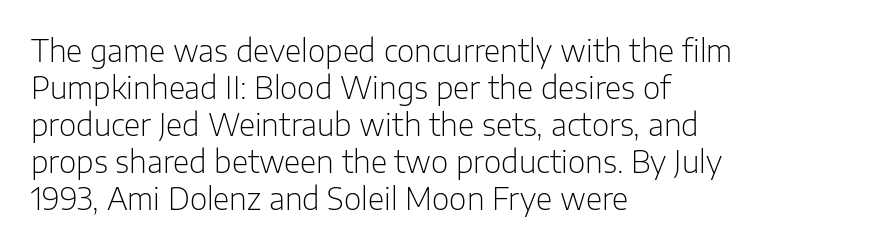
Q: Is the text bold? A: No.
Q: Is the text italic (slanted)? A: No, it is upright.
Q: Is the typeface a serif or a sans-serif typeface? A: Sans-serif.
Q: Is the text underlined? A: No.
Q: How is the paragraph aligned? A: Left-aligned.
Q: Is the spacing between letters normal or unusually wide? A: Normal.
Q: Width (condensed, normal, or wide)? A: Normal.
Q: Stroke contrast? A: Low.
Q: x-height? A: Medium.
Q: Monospaced? A: No.
